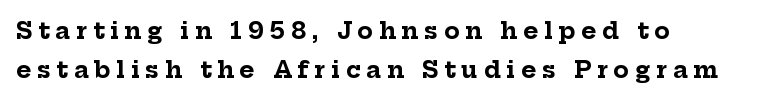
The image shows 23 px bold type, upright; set left-aligned, line spacing 1.71x, unusually wide letter spacing (+0.25 em), not underlined.
